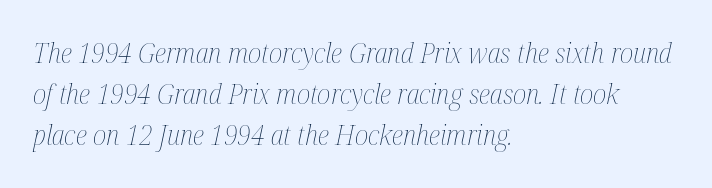
The image shows 28 px thin, condensed type, italic (leaning right); set left-aligned, normal line spacing (1.47x), normal letter spacing, not underlined; medium stroke contrast and a medium x-height.
